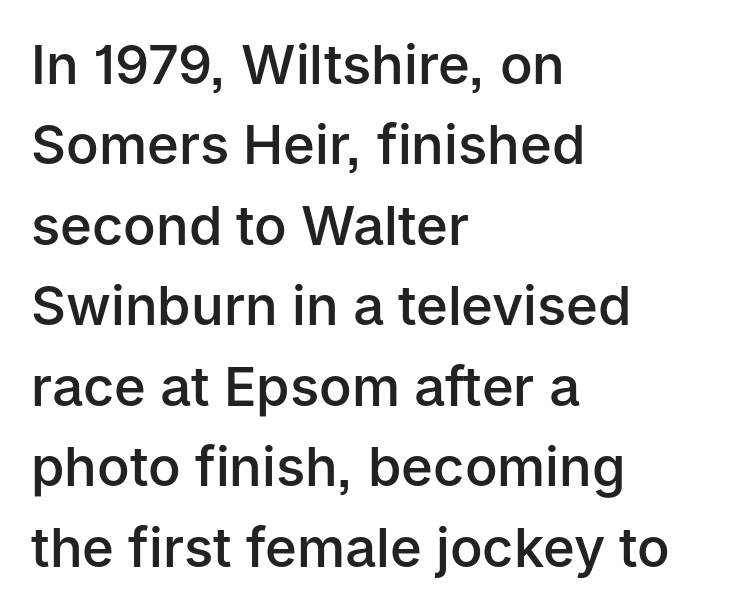
{"serif": "no", "italic": "no", "bold": "semi", "weight": "semibold", "width": "normal", "stroke_contrast": "low", "x_height": "medium", "monospaced": "no", "underline": "no", "align": "left", "line_spacing": "normal", "line_spacing_ratio": 1.49, "letter_spacing": "normal", "letter_spacing_em": 0.0, "glyph_px": 54}
